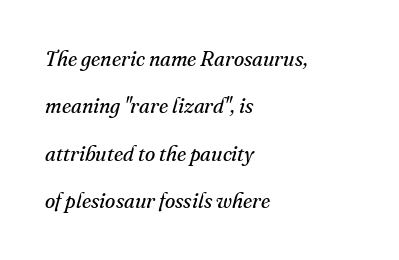
The image shows 21 px text type, italic (leaning right); set left-aligned, loose line spacing (2.26x), normal letter spacing, not underlined.
